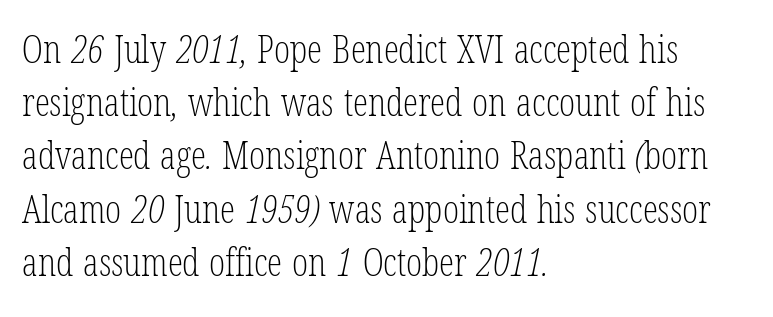
Nobody touched the tracking dial on this one. These glyphs show unthickened strokes, regular width or finer. The space between consecutive lines is moderate. Caption: multi-line text, flush left, ragged right.
